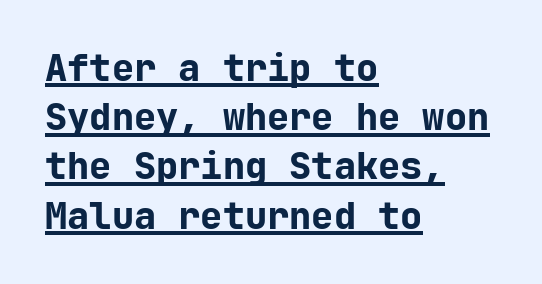
The image shows 37 px bold sans-serif type, upright, monospaced; set left-aligned, normal line spacing (1.33x), normal letter spacing, underlined; low stroke contrast and a medium x-height.
